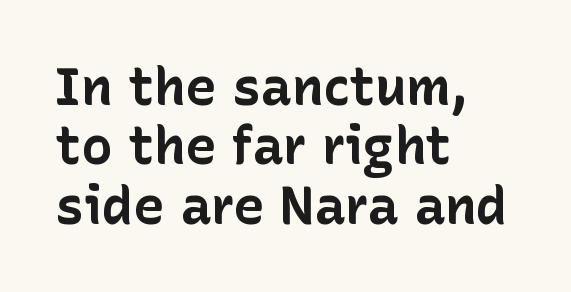
{"serif": "no", "italic": "no", "bold": "yes", "weight": "bold", "width": "normal", "stroke_contrast": "low", "x_height": "medium", "monospaced": "no", "underline": "no", "align": "left", "line_spacing": "tight", "line_spacing_ratio": 1.14, "letter_spacing": "normal", "letter_spacing_em": 0.0, "glyph_px": 52}
